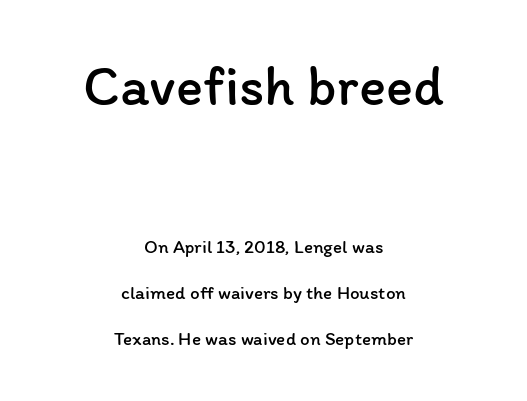
{"italic": "no", "bold": "no", "weight": "regular", "width": "normal", "stroke_contrast": "low", "x_height": "medium", "monospaced": "no", "underline": "no", "align": "center", "line_spacing": "loose", "line_spacing_ratio": 2.43, "letter_spacing": "normal", "letter_spacing_em": 0.0, "larger_block": "first", "size_ratio": 3.0, "glyph_px": 57}
